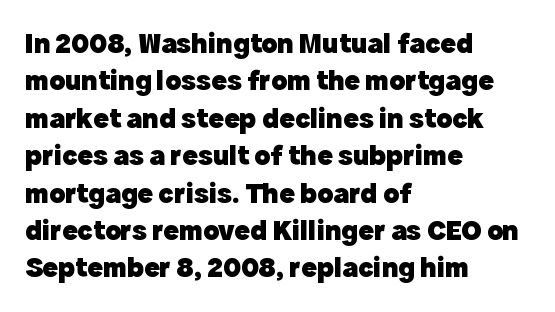
This is the regular roman posture of the typeface. Baseline-to-baseline distance is the conventional proportion of letter height. Look at the bottom of the vertical strokes: they stop flat, with no serifs. Horizontal alignment here is leftward, the default for most running prose.
